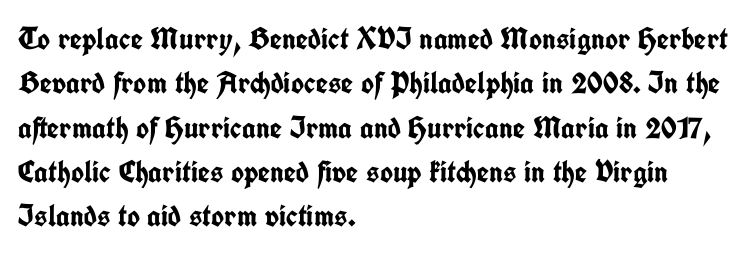
Q: Is the text bold? A: Yes.
Q: Is the text italic (slanted)? A: No, it is upright.
Q: Is the typeface a serif or a sans-serif typeface? A: Sans-serif.
Q: Is the text underlined? A: No.
Q: How is the paragraph aligned? A: Left-aligned.
Q: Is the spacing between letters normal or unusually wide? A: Normal.
Q: Is the spacing between lines tight, normal or loose? A: Normal.
Q: Width (condensed, normal, or wide)? A: Condensed.
Q: Stroke contrast? A: Low.
Q: x-height? A: Medium.
Q: Monospaced? A: No.
